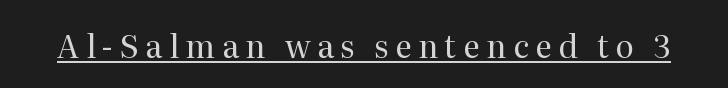
The image shows 32 px regular-weight serif type, upright; set unusually wide letter spacing (+0.2 em), underlined; medium stroke contrast and a medium x-height.
